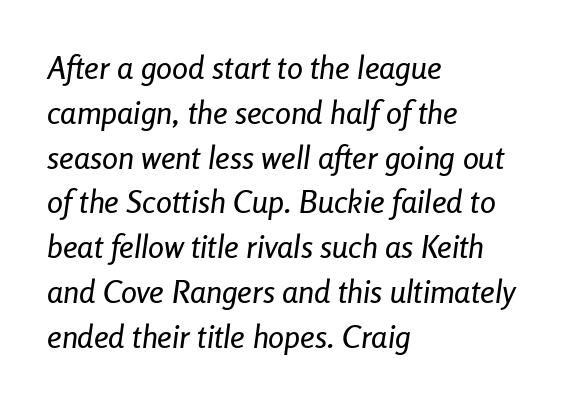
The image shows 32 px condensed type, italic (leaning right); set left-aligned, normal line spacing (1.4x), normal letter spacing, not underlined; low stroke contrast and a medium x-height.
